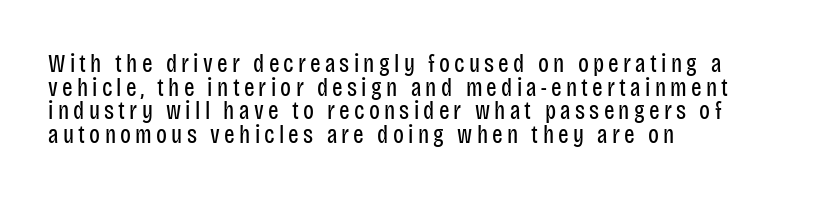
{"italic": "no", "bold": "no", "underline": "no", "align": "left", "line_spacing": "tight", "line_spacing_ratio": 0.95, "glyph_px": 25}
